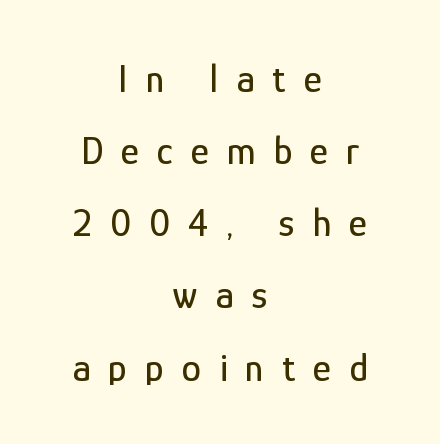
Q: Is the text italic (slanted)? A: No, it is upright.
Q: Is the typeface a serif or a sans-serif typeface? A: Sans-serif.
Q: Is the text underlined? A: No.
Q: How is the paragraph aligned? A: Centered.
Q: Is the spacing between letters normal or unusually wide? A: Unusually wide.
Q: Width (condensed, normal, or wide)? A: Condensed.
Q: Stroke contrast? A: Low.
Q: x-height? A: Medium.
Q: Monospaced? A: No.
